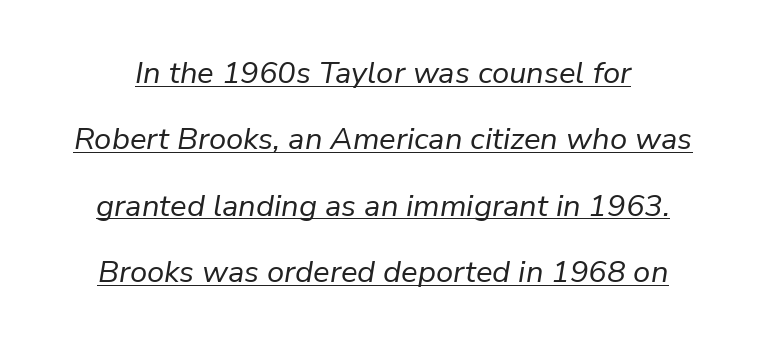
Q: Is the text bold? A: No.
Q: Is the text italic (slanted)? A: Yes, it leans right by about 9 degrees.
Q: Is the text underlined? A: Yes.
Q: Is the spacing between letters normal or unusually wide? A: Normal.
Q: Is the spacing between lines tight, normal or loose? A: Loose.
Q: Width (condensed, normal, or wide)? A: Normal.
Q: Stroke contrast? A: Low.
Q: x-height? A: Medium.
Q: Monospaced? A: No.
